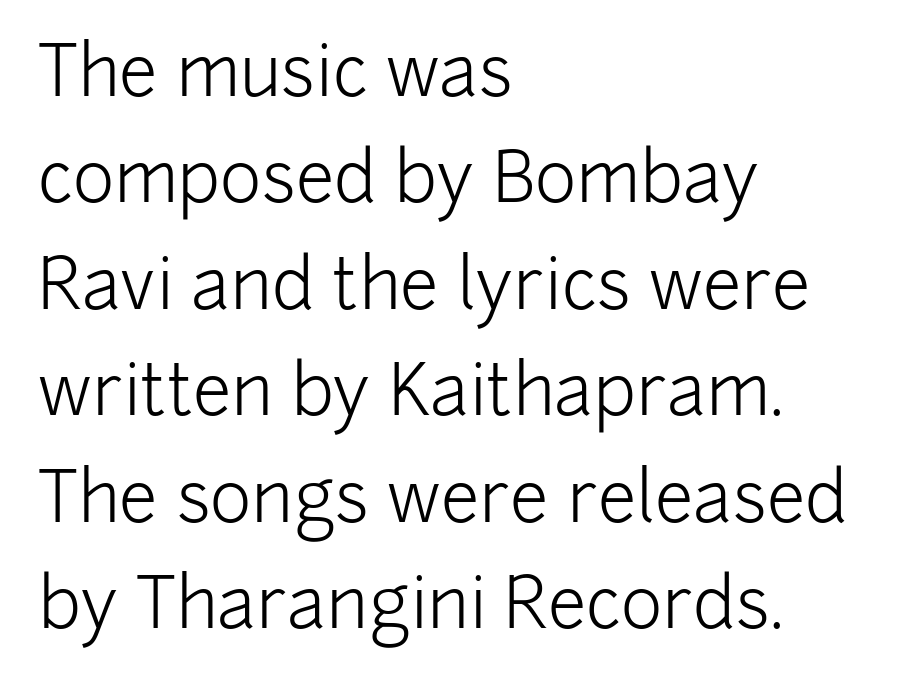
{"serif": "no", "italic": "no", "bold": "no", "weight": "light", "width": "normal", "stroke_contrast": "low", "x_height": "medium", "monospaced": "no", "underline": "no", "align": "left", "line_spacing": "normal", "line_spacing_ratio": 1.52, "letter_spacing": "normal", "letter_spacing_em": 0.0, "glyph_px": 70}
